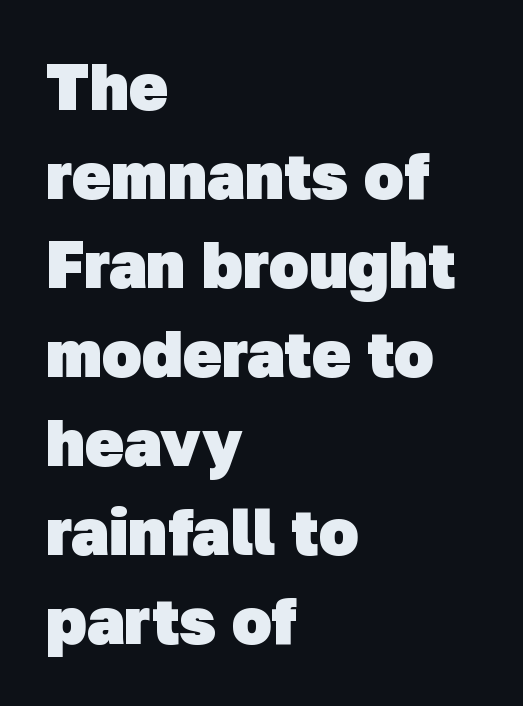
{"serif": "no", "bold": "yes", "weight": "heavy", "width": "normal", "stroke_contrast": "low", "x_height": "medium", "monospaced": "no", "underline": "no", "align": "left", "line_spacing": "normal", "line_spacing_ratio": 1.37, "letter_spacing": "normal", "letter_spacing_em": 0.0, "glyph_px": 65}
